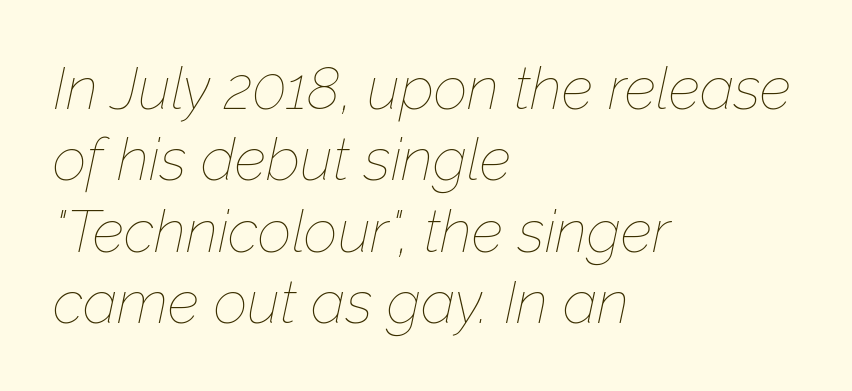
The image shows 59 px thin type, italic (leaning right); set left-aligned, line spacing 1.21x, normal letter spacing, not underlined; low stroke contrast and a medium x-height.
